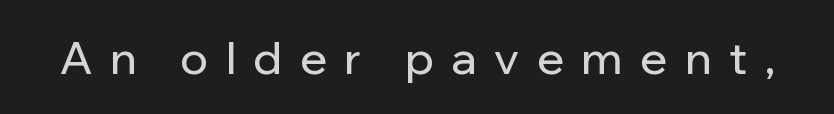
Q: Is the text italic (slanted)? A: No, it is upright.
Q: Is the typeface a serif or a sans-serif typeface? A: Sans-serif.
Q: Is the text underlined? A: No.
Q: Is the spacing between letters normal or unusually wide? A: Unusually wide.
Q: Width (condensed, normal, or wide)? A: Normal.
Q: Stroke contrast? A: Low.
Q: x-height? A: Medium.
Q: Monospaced? A: No.
